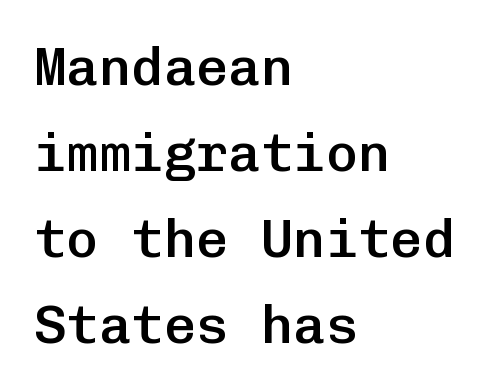
The image shows 54 px semibold sans-serif type, upright, monospaced; set left-aligned, normal line spacing (1.59x), normal letter spacing, not underlined; low stroke contrast and a medium x-height.
